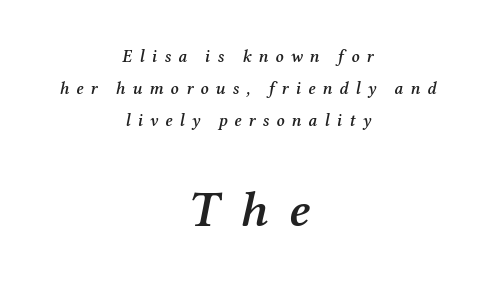
Q: Is the text bold? A: Semi-bold.
Q: Is the text italic (slanted)? A: Yes, it leans right by about 12 degrees.
Q: Is the typeface a serif or a sans-serif typeface? A: Serif.
Q: Is the text underlined? A: No.
Q: How is the paragraph aligned? A: Centered.
Q: Is the spacing between letters normal or unusually wide? A: Unusually wide.
Q: Which block of text is set in a larger size, the first (top) or the second (bottom)? A: The second (bottom) one.
Q: Width (condensed, normal, or wide)? A: Normal.
Q: Stroke contrast? A: Medium.
Q: x-height? A: Medium.
Q: Monospaced? A: No.
